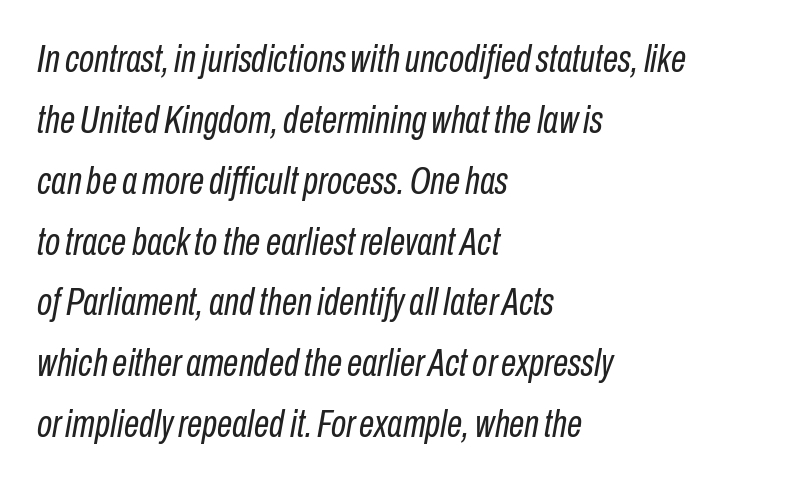
Is the block centered? No — it sits flush against the left margin. The area under the type is left untouched. You could not count columns in this text — the font is proportionally spaced. Normally led — the rows are evenly, conventionally spaced. Students, note that the glyphs here touch the page at normal intervals. Tall strokes in this sample are angled rather than plumb.
